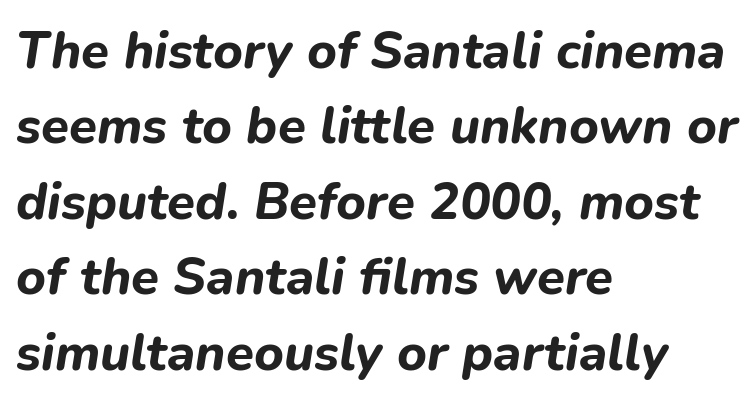
The image shows 51 px bold type, italic (leaning right); set left-aligned, normal line spacing (1.48x), normal letter spacing, not underlined; low stroke contrast and a medium x-height.
